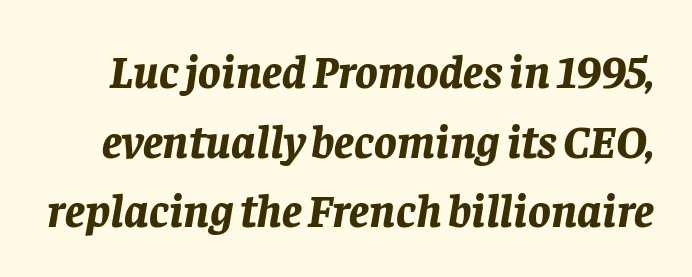
The image shows 47 px bold type, italic (leaning right); set normal line spacing (1.48x), normal letter spacing, not underlined; low stroke contrast and a large x-height.
